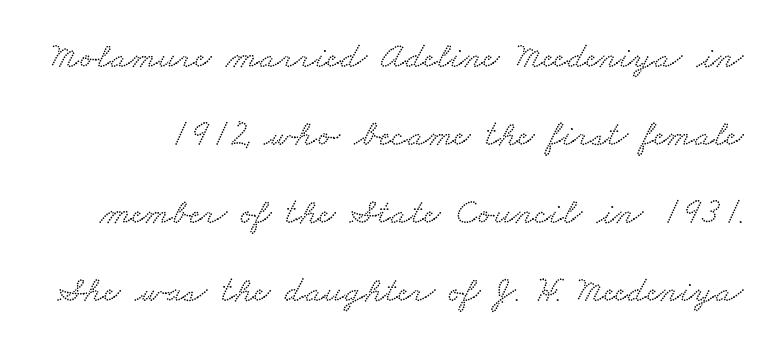
Q: Is the typeface a serif or a sans-serif typeface? A: Serif.
Q: Is the text underlined? A: No.
Q: Is the spacing between letters normal or unusually wide? A: Normal.
Q: Is the spacing between lines tight, normal or loose? A: Loose.
Q: Width (condensed, normal, or wide)? A: Wide.
Q: Stroke contrast? A: Low.
Q: x-height? A: Small.
Q: Monospaced? A: No.
